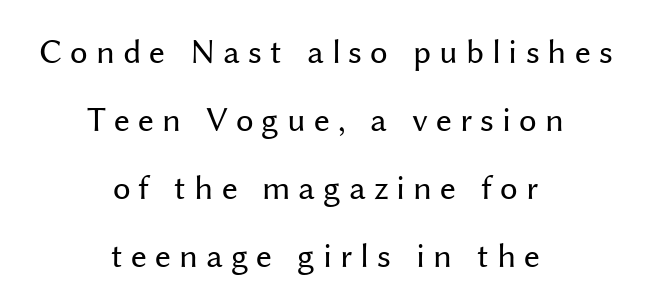
Letters rest on an invisible, unmarked baseline. Proportional: the letters do not fall into vertical columns. This sample uses an upright cut, with every glyph sitting square on the baseline. A typesetter would label this face a sans.
